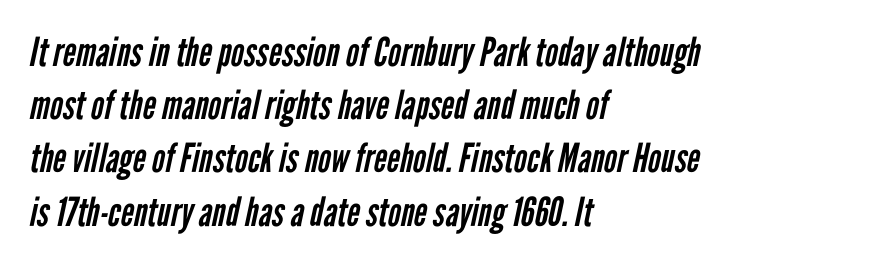
Q: Is the text bold? A: No.
Q: Is the typeface a serif or a sans-serif typeface? A: Sans-serif.
Q: Is the text underlined? A: No.
Q: How is the paragraph aligned? A: Left-aligned.
Q: Is the spacing between letters normal or unusually wide? A: Normal.
Q: Is the spacing between lines tight, normal or loose? A: Normal.
Q: Width (condensed, normal, or wide)? A: Condensed.
Q: Stroke contrast? A: Low.
Q: x-height? A: Medium.
Q: Monospaced? A: No.
